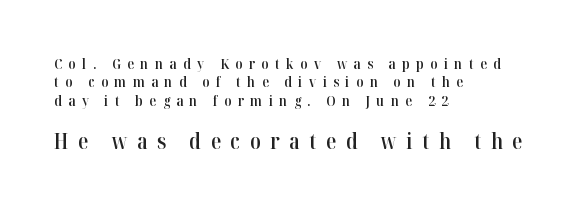
Q: Is the text bold? A: Semi-bold.
Q: Is the text italic (slanted)? A: No, it is upright.
Q: Is the text underlined? A: No.
Q: How is the paragraph aligned? A: Left-aligned.
Q: Is the spacing between letters normal or unusually wide? A: Unusually wide.
Q: Is the spacing between lines tight, normal or loose? A: Normal.
Q: Which block of text is set in a larger size, the first (top) or the second (bottom)? A: The second (bottom) one.
